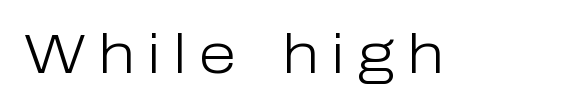
Q: Is the text bold? A: No.
Q: Is the text italic (slanted)? A: No, it is upright.
Q: Is the typeface a serif or a sans-serif typeface? A: Sans-serif.
Q: Is the text underlined? A: No.
Q: Is the spacing between letters normal or unusually wide? A: Unusually wide.
Q: Width (condensed, normal, or wide)? A: Normal.
Q: Stroke contrast? A: Low.
Q: x-height? A: Medium.
Q: Monospaced? A: No.
